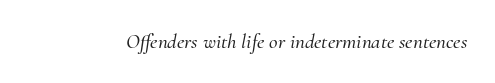
The image shows 21 px text type, italic (leaning right); set normal letter spacing, not underlined.
